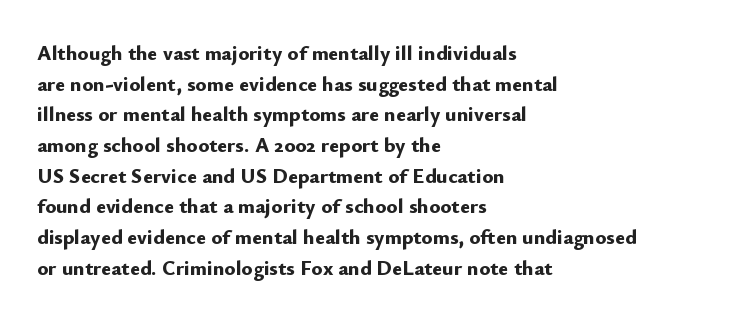
Glyph-to-glyph distance matches everyday printed text. If you drew a line through each stem, it would be perfectly vertical. Horizontal bands of white between lines are of average thickness. Type without underlining. The glyphs have the mass of a bold cut.
